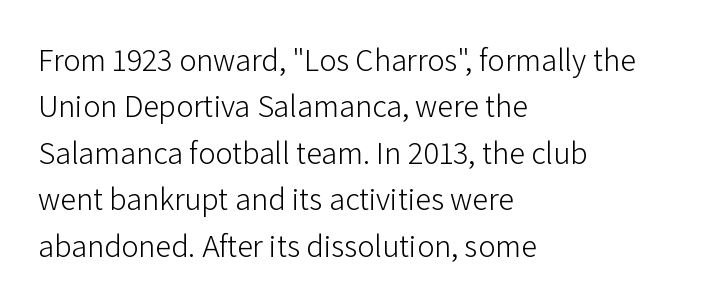
Vertical spacing — default. Each word holds together tightly as a unit, with standard inter-letter gaps. These lines are rendered in a variable-pitch font. Which margin do the lines hug? The left one — the right edge is uneven. Ink coverage per letter is moderate at most.
